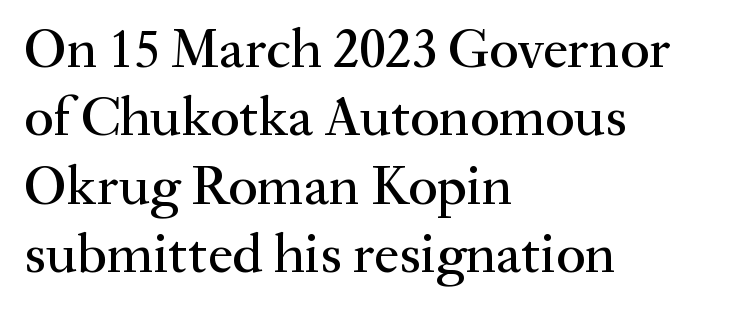
Q: Is the text italic (slanted)? A: No, it is upright.
Q: Is the typeface a serif or a sans-serif typeface? A: Serif.
Q: Is the text underlined? A: No.
Q: How is the paragraph aligned? A: Left-aligned.
Q: Is the spacing between letters normal or unusually wide? A: Normal.
Q: Width (condensed, normal, or wide)? A: Normal.
Q: Stroke contrast? A: Medium.
Q: x-height? A: Small.
Q: Monospaced? A: No.
